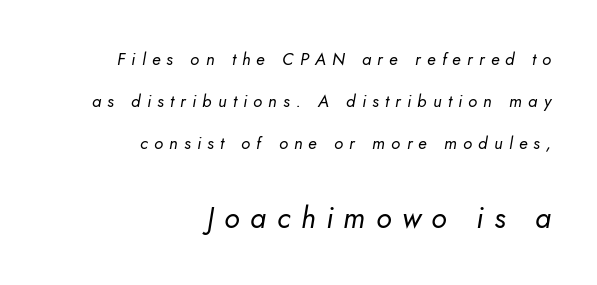
Notice how the passage keeps a crisp vertical edge on the right only. The words here are not underlined. If you drew a line through each stem, it would be angled. This sample has the flowing, uneven cadence of proportional lettering. The line-height multiplier appears high, well above default.
